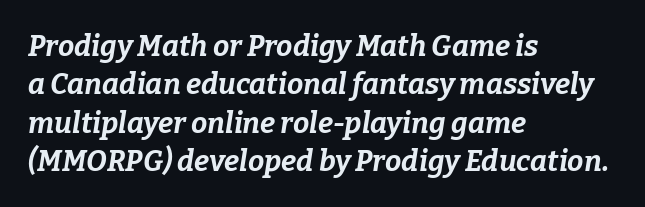
{"italic": "yes", "lean": "right", "slant_degrees": 9, "bold": "yes", "weight": "bold", "width": "normal", "stroke_contrast": "low", "x_height": "medium", "monospaced": "no", "underline": "no", "align": "left", "line_spacing": "normal", "line_spacing_ratio": 1.32, "letter_spacing": "normal", "letter_spacing_em": 0.0, "glyph_px": 29}
